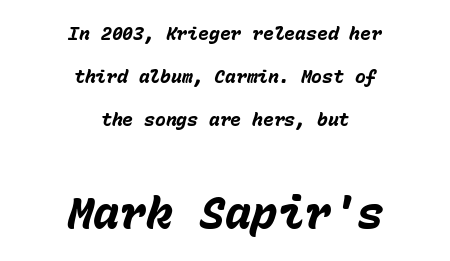
The image shows 44 px heavy type, italic (leaning right), monospaced; set centered, loose line spacing (2.38x), normal letter spacing, not underlined; the second (bottom) block is 2.44x larger; low stroke contrast and a medium x-height.
